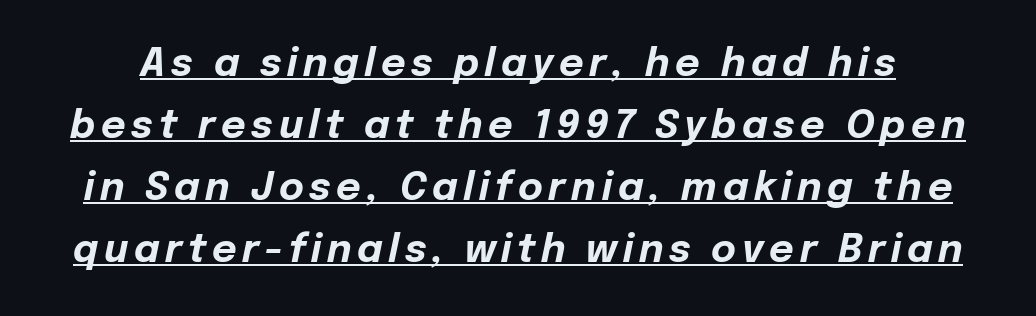
{"italic": "yes", "lean": "right", "slant_degrees": 12, "bold": "yes", "weight": "bold", "width": "normal", "stroke_contrast": "low", "x_height": "medium", "monospaced": "no", "underline": "yes", "line_spacing": "normal", "line_spacing_ratio": 1.63, "glyph_px": 38}
